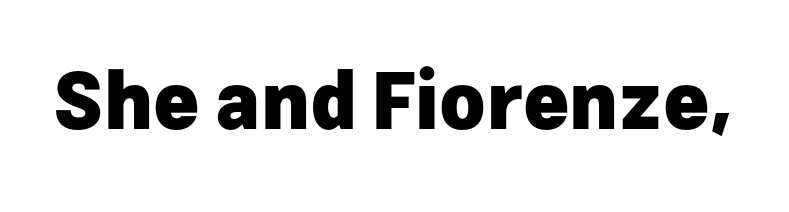
A sans-serif font was chosen for this passage. This rendering leaves character spacing at its baseline value. The lettering stays uniformly vertical, giving the passage a roman look. Is this a fixed-width face? No — the glyphs have proportional, varying widths. Check under the words: just untouched page. Summary of weight: heavy, a full bold.
